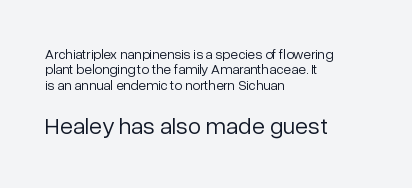
Nobody touched the tracking dial on this one. The lines are packed closely together with very little leading. The following chunk of copy outweighs the initial chunk in type size. The passage shown is not underscored anywhere. Quick note: not italic, upright. Each line starts at the same left margin while the right side varies.
